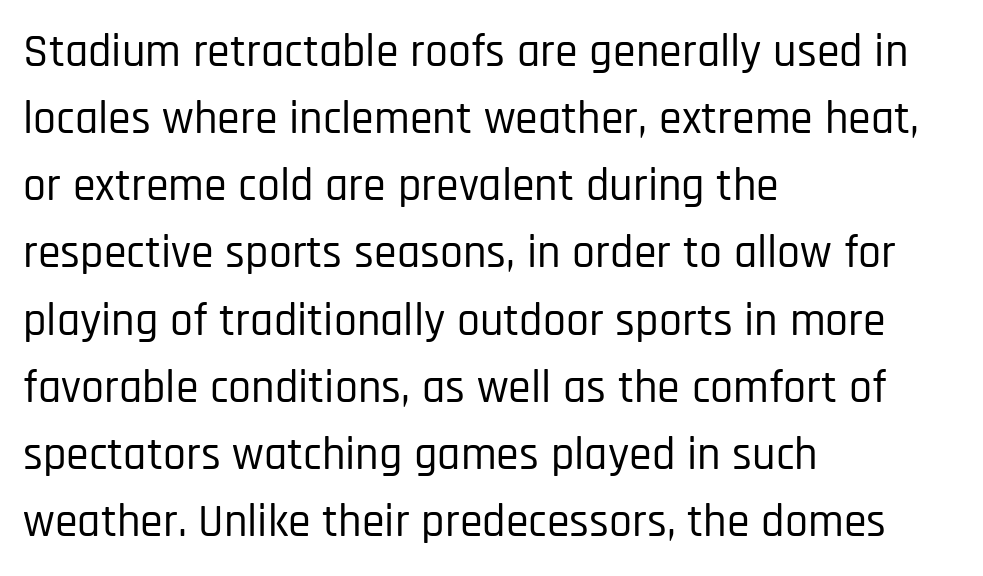
Just letters on the line, the space beneath them empty. The rendering shows plain stroke endings on the letterforms — a sans-serif design. Note the varied advance widths — an 'i' is clearly narrower than an 'm'. One glance says typical: line gaps are just what's usual. Is the letter spacing exaggerated? No — it looks like the ordinary default.
